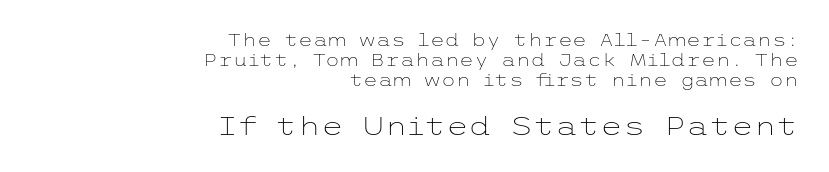
Q: Is the text bold? A: No.
Q: Is the text italic (slanted)? A: No, it is upright.
Q: Is the text underlined? A: No.
Q: How is the paragraph aligned? A: Right-aligned.
Q: Is the spacing between letters normal or unusually wide? A: Normal.
Q: Which block of text is set in a larger size, the first (top) or the second (bottom)? A: The second (bottom) one.
